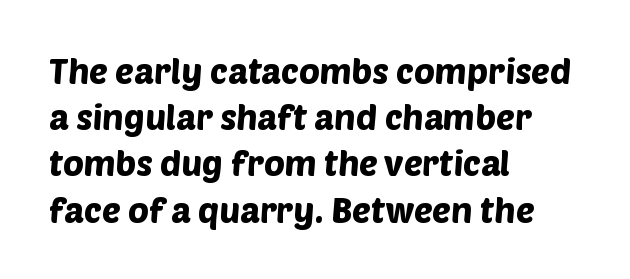
Q: Is the typeface a serif or a sans-serif typeface? A: Sans-serif.
Q: Is the text underlined? A: No.
Q: How is the paragraph aligned? A: Left-aligned.
Q: Is the spacing between letters normal or unusually wide? A: Normal.
Q: Is the spacing between lines tight, normal or loose? A: Normal.
Q: Width (condensed, normal, or wide)? A: Normal.
Q: Stroke contrast? A: Low.
Q: x-height? A: Large.
Q: Monospaced? A: No.
